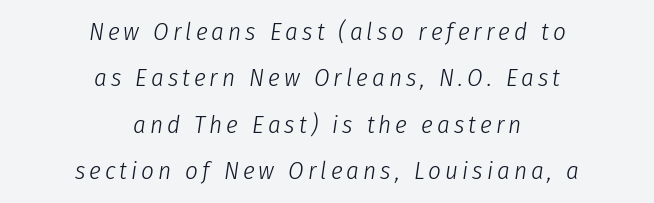
Q: Is the text bold? A: No.
Q: Is the text italic (slanted)? A: Yes, it leans right by about 8 degrees.
Q: Is the text underlined? A: No.
Q: How is the paragraph aligned? A: Centered.
